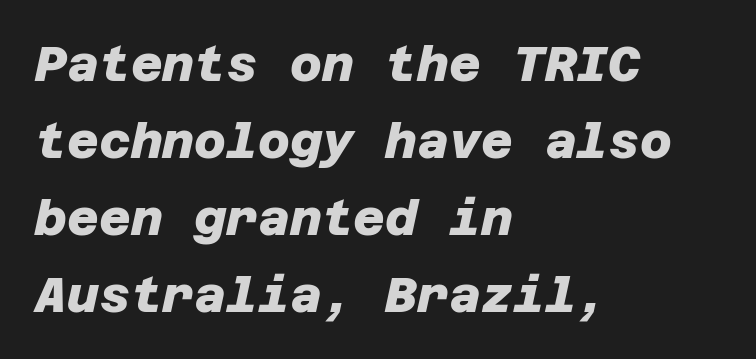
Typeset ragged right — the left edge is the straight one. In terms of letterform style, serifs are entirely absent. These lines carry a lot of weight — the face is fully bold. Decoration check: the copy has no underline. The gaps between neighbouring characters are ordinary and unremarkable. Summary of vertical rhythm: regular, with standard interline spacing.
